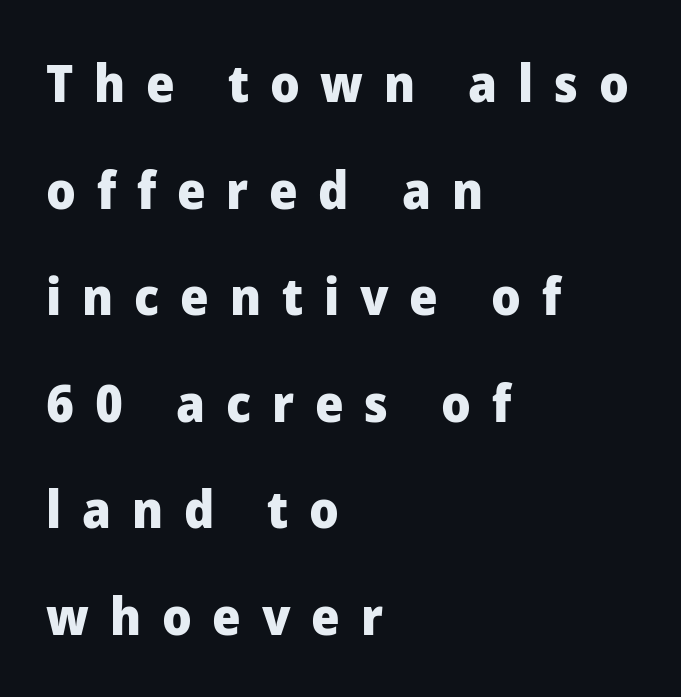
{"serif": "no", "italic": "no", "bold": "yes", "weight": "heavy", "width": "normal", "stroke_contrast": "low", "x_height": "medium", "monospaced": "no", "underline": "no", "align": "left", "line_spacing": "loose", "line_spacing_ratio": 2.05, "letter_spacing": "wide", "letter_spacing_em": 0.4, "glyph_px": 52}
